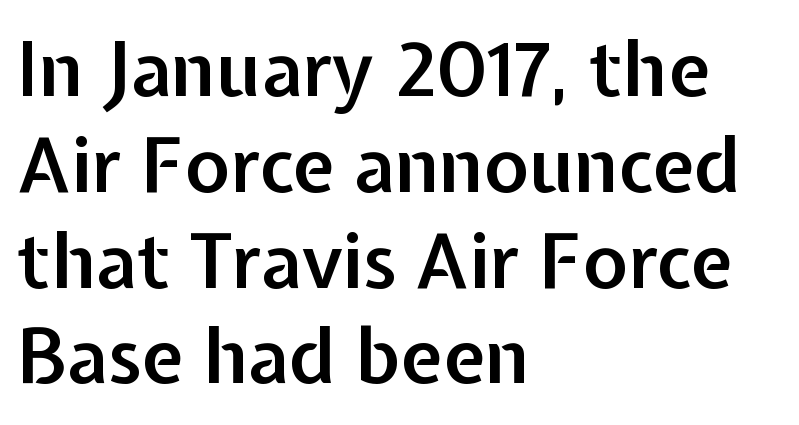
{"serif": "no", "italic": "no", "bold": "semi", "weight": "semibold", "width": "normal", "stroke_contrast": "low", "x_height": "medium", "monospaced": "no", "underline": "no", "align": "left", "line_spacing": "normal", "line_spacing_ratio": 1.26, "letter_spacing": "normal", "letter_spacing_em": 0.0, "glyph_px": 76}
